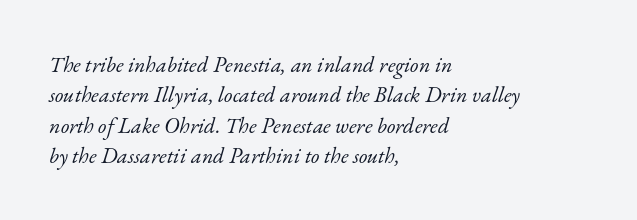
The image shows 22 px text type, italic (leaning right); set left-aligned, normal line spacing (1.38x), normal letter spacing, not underlined.
